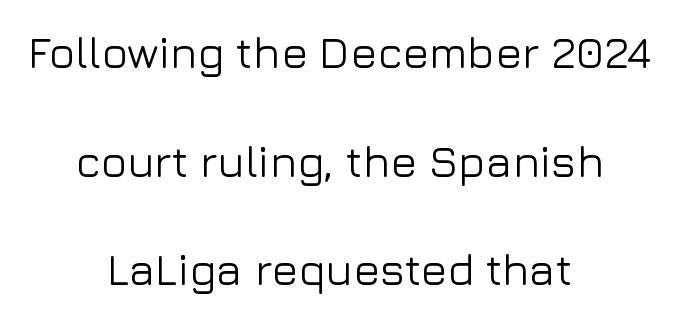
{"serif": "no", "italic": "no", "width": "normal", "stroke_contrast": "low", "x_height": "medium", "monospaced": "no", "underline": "no", "align": "center", "line_spacing": "loose", "line_spacing_ratio": 2.47, "letter_spacing": "normal", "letter_spacing_em": 0.0, "glyph_px": 44}
